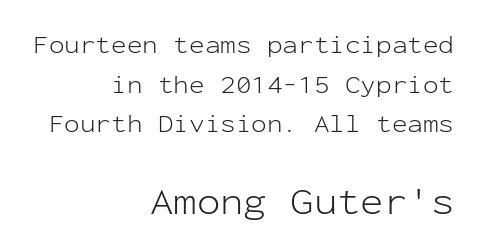
{"serif": "no", "italic": "no", "bold": "no", "weight": "light", "width": "normal", "stroke_contrast": "low", "x_height": "medium", "monospaced": "yes", "underline": "no", "align": "right", "line_spacing": "normal", "line_spacing_ratio": 1.52, "letter_spacing": "normal", "letter_spacing_em": 0.0, "larger_block": "second", "size_ratio": 1.5, "glyph_px": 39}
